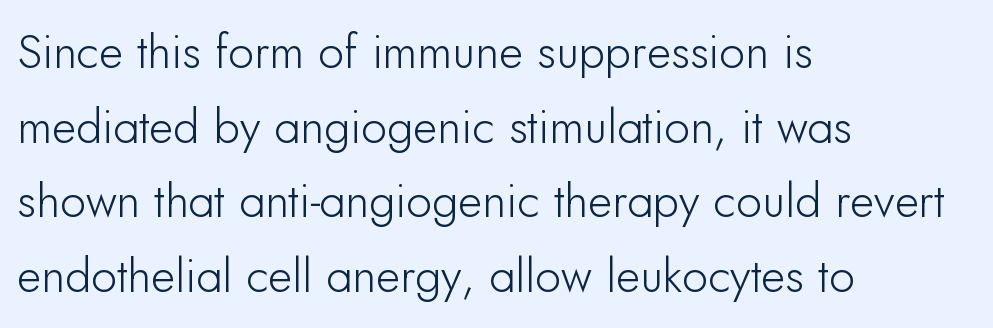
Q: Is the text italic (slanted)? A: No, it is upright.
Q: Is the typeface a serif or a sans-serif typeface? A: Sans-serif.
Q: Is the text underlined? A: No.
Q: How is the paragraph aligned? A: Left-aligned.
Q: Is the spacing between letters normal or unusually wide? A: Normal.
Q: Is the spacing between lines tight, normal or loose? A: Normal.
Q: Width (condensed, normal, or wide)? A: Normal.
Q: Stroke contrast? A: Low.
Q: x-height? A: Small.
Q: Monospaced? A: No.
